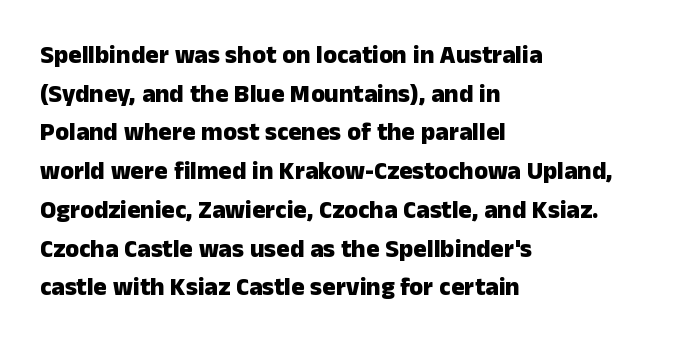
{"italic": "no", "bold": "yes", "underline": "no", "align": "left", "line_spacing": "normal", "line_spacing_ratio": 1.55, "letter_spacing": "normal", "letter_spacing_em": 0.0, "glyph_px": 25}
